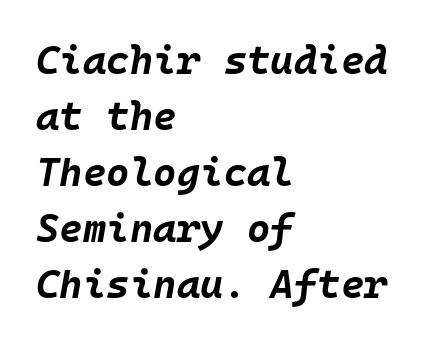
{"italic": "yes", "lean": "right", "slant_degrees": 10, "bold": "yes", "weight": "bold", "width": "normal", "stroke_contrast": "low", "x_height": "large", "monospaced": "yes", "underline": "no", "align": "left", "line_spacing": "normal", "line_spacing_ratio": 1.4, "letter_spacing": "normal", "letter_spacing_em": 0.0, "glyph_px": 40}
